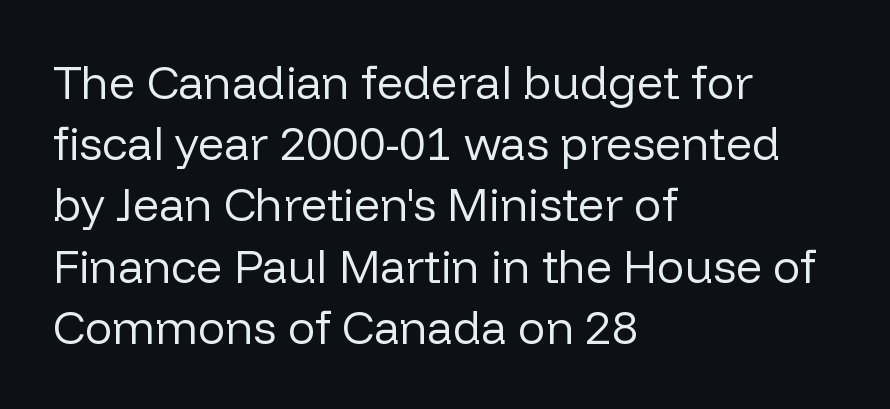
The image shows 46 px regular-weight sans-serif type, upright; set left-aligned, normal line spacing (1.33x), normal letter spacing, not underlined; low stroke contrast and a medium x-height.
